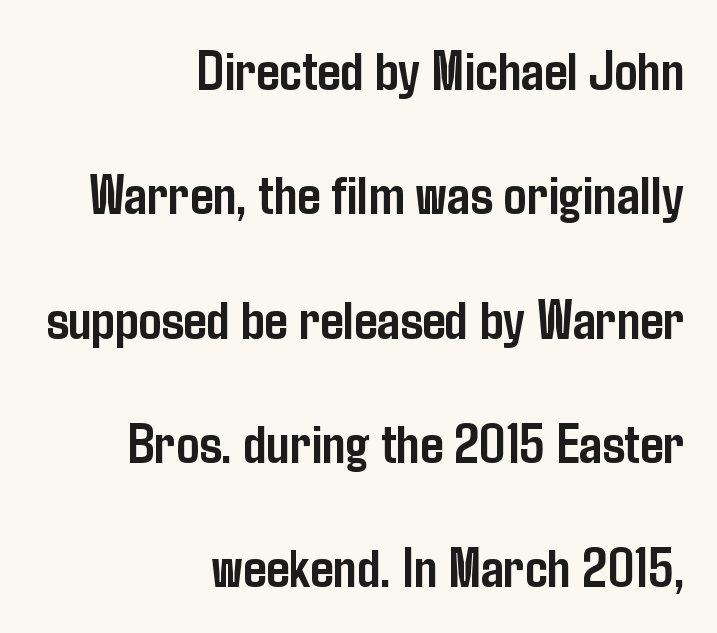
The image shows 57 px semibold, condensed sans-serif type, upright; set right-aligned, loose line spacing (2.18x), normal letter spacing, not underlined; low stroke contrast and a medium x-height.
